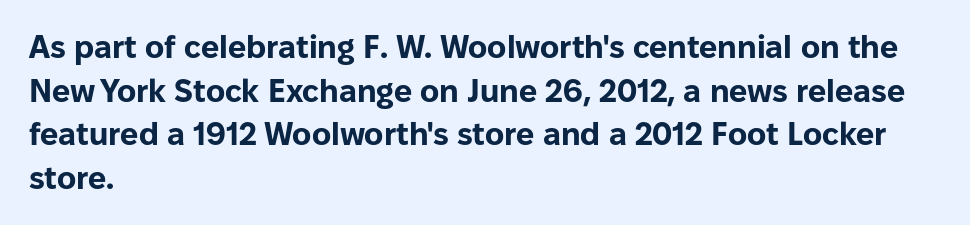
The image shows 32 px bold sans-serif type, upright; set left-aligned, normal line spacing (1.36x), normal letter spacing, not underlined; low stroke contrast and a medium x-height.
